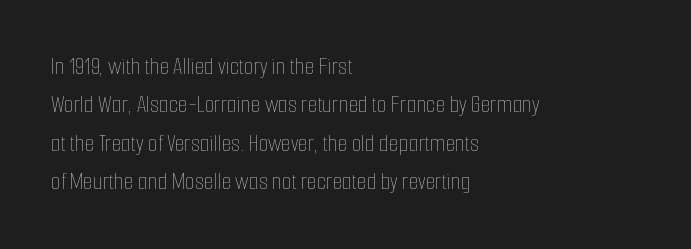
Q: Is the text bold? A: No.
Q: Is the text italic (slanted)? A: No, it is upright.
Q: Is the text underlined? A: No.
Q: How is the paragraph aligned? A: Left-aligned.
Q: Is the spacing between letters normal or unusually wide? A: Normal.
Q: Is the spacing between lines tight, normal or loose? A: Normal.
